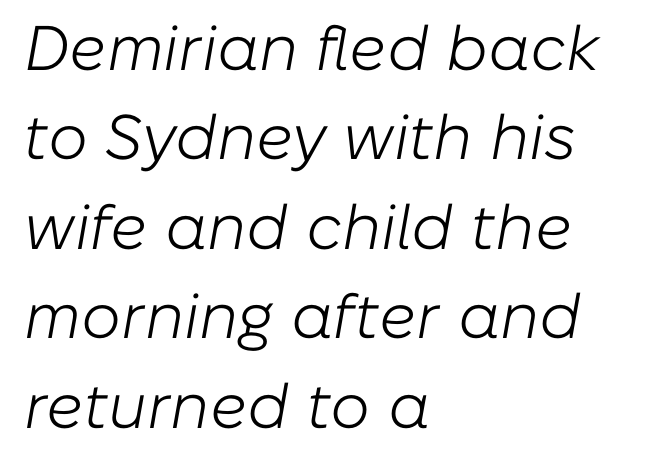
Q: Is the text bold? A: No.
Q: Is the text italic (slanted)? A: Yes, it leans right by about 10 degrees.
Q: Is the text underlined? A: No.
Q: How is the paragraph aligned? A: Left-aligned.
Q: Is the spacing between letters normal or unusually wide? A: Normal.
Q: Is the spacing between lines tight, normal or loose? A: Normal.
Q: Width (condensed, normal, or wide)? A: Normal.
Q: Stroke contrast? A: Low.
Q: x-height? A: Medium.
Q: Monospaced? A: No.
